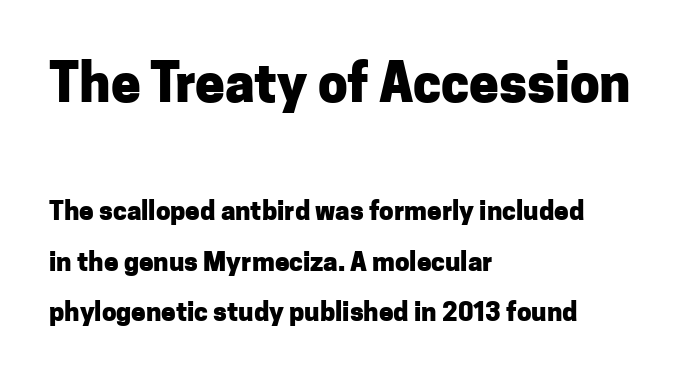
There is no visible air inserted between adjacent glyphs. The typeface chosen for these lines omits serifs. One-word summary of the alignment: left. Between these two stacked blocks, the higher one wins on size. Nobody drew a line under any word here.
